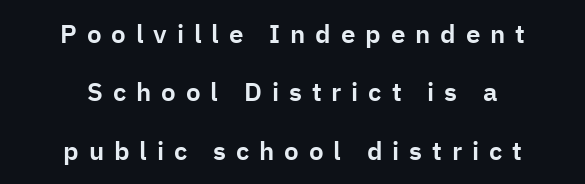
Tall strokes in this sample are plumb rather than angled. The specimen omits any rule beneath the text block's lines. The line texture is sparse and dotted thanks to wide tracking. Line spacing here is loose.
